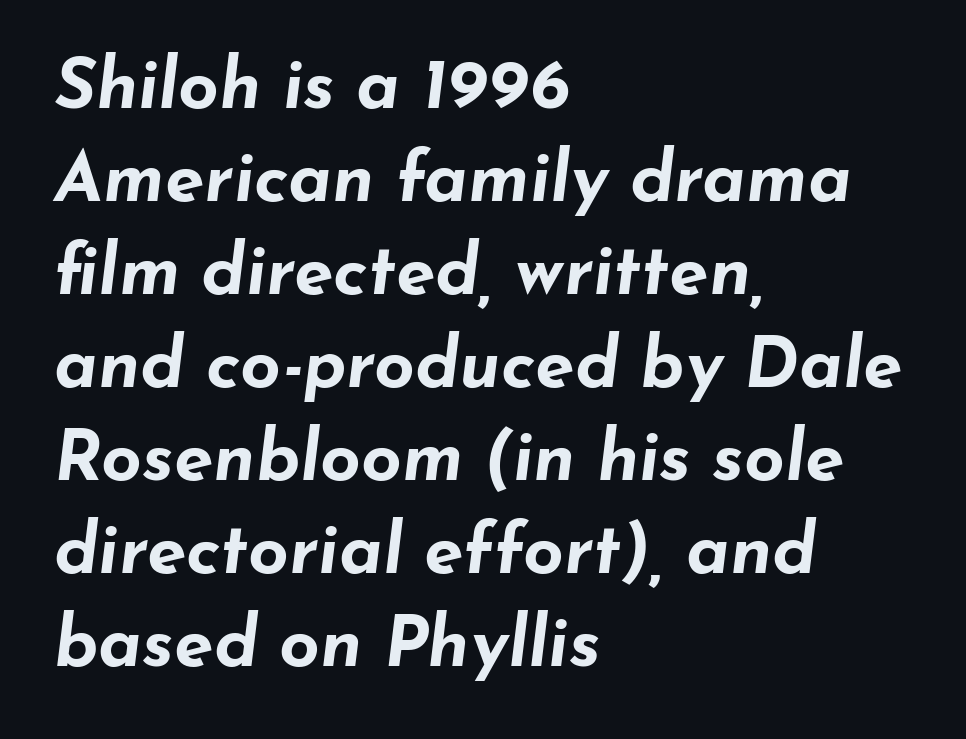
The image shows 71 px bold, wide type, italic (leaning right); set left-aligned, normal line spacing (1.31x), normal letter spacing, not underlined; low stroke contrast and a small x-height.
